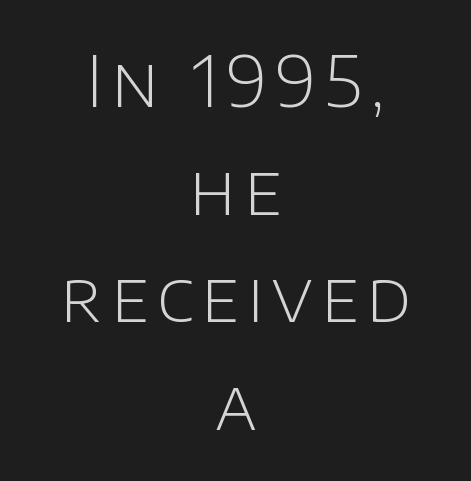
{"serif": "no", "italic": "no", "bold": "no", "weight": "light", "width": "normal", "stroke_contrast": "low", "x_height": "large", "monospaced": "no", "underline": "no", "align": "center", "line_spacing": "normal", "line_spacing_ratio": 1.56, "glyph_px": 69}
